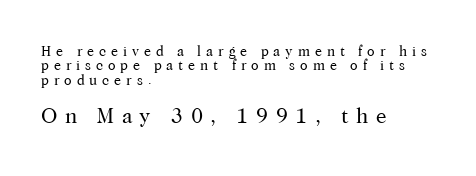
{"italic": "no", "bold": "no", "underline": "no", "align": "left", "line_spacing": "tight", "line_spacing_ratio": 1.03, "letter_spacing": "wide", "letter_spacing_em": 0.35, "larger_block": "second", "size_ratio": 1.5, "glyph_px": 21}
